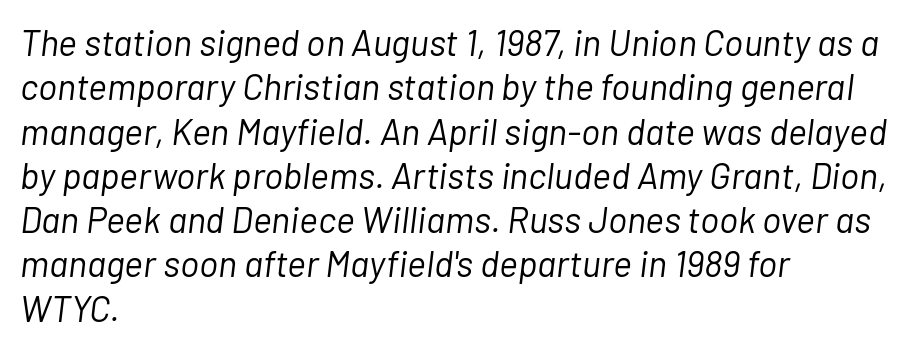
{"italic": "yes", "lean": "right", "slant_degrees": 7, "bold": "no", "weight": "light", "width": "normal", "stroke_contrast": "low", "x_height": "medium", "monospaced": "no", "underline": "no", "align": "left", "line_spacing_ratio": 1.23, "letter_spacing": "normal", "letter_spacing_em": 0.0, "glyph_px": 36}
